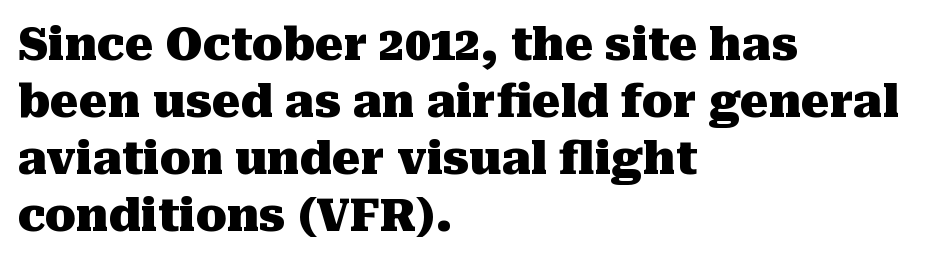
The image shows 45 px heavy serif type, upright; set left-aligned, normal line spacing (1.27x), normal letter spacing, not underlined; medium stroke contrast and a medium x-height.
